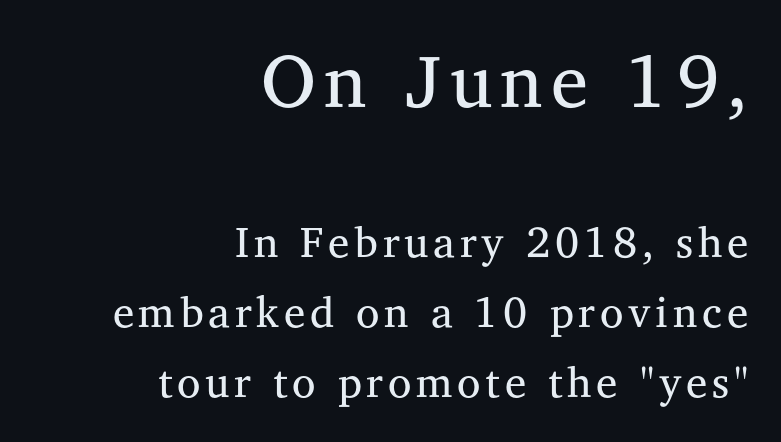
The image shows 75 px regular-weight serif type, upright; set right-aligned, normal line spacing (1.62x), not underlined; the first (top) block is 1.74x larger; medium stroke contrast and a medium x-height.
